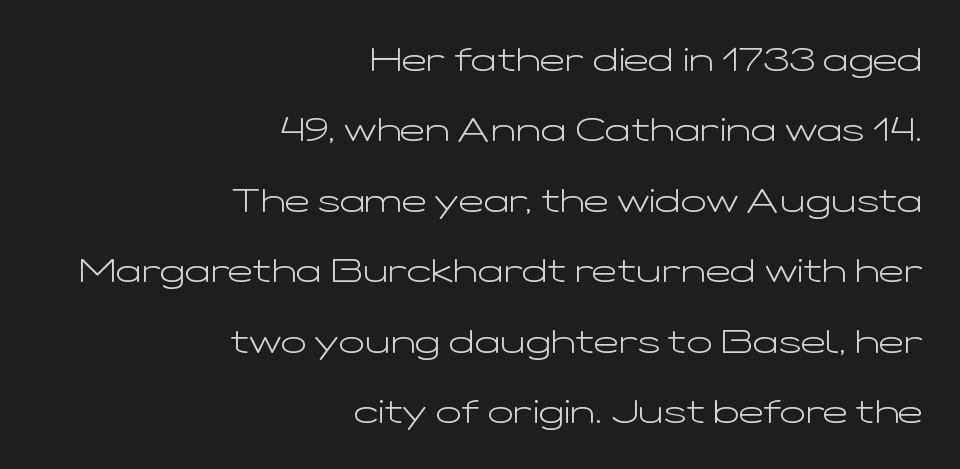
Q: Is the text bold? A: No.
Q: Is the text italic (slanted)? A: No, it is upright.
Q: Is the typeface a serif or a sans-serif typeface? A: Sans-serif.
Q: Is the text underlined? A: No.
Q: How is the paragraph aligned? A: Right-aligned.
Q: Is the spacing between letters normal or unusually wide? A: Normal.
Q: Is the spacing between lines tight, normal or loose? A: Loose.
Q: Width (condensed, normal, or wide)? A: Wide.
Q: Stroke contrast? A: Low.
Q: x-height? A: Medium.
Q: Monospaced? A: No.
